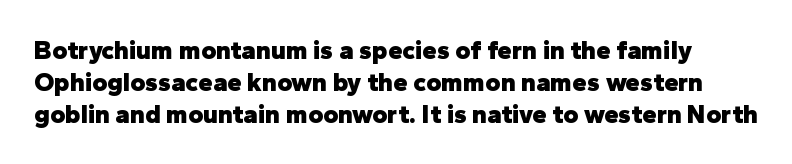
Posture: straight, roman, zero tilt. A dark, heavy texture on the line: the type is bold. Clear beneath every line of the passage. What stands out about the letter spacing? Nothing — it is the standard amount.
